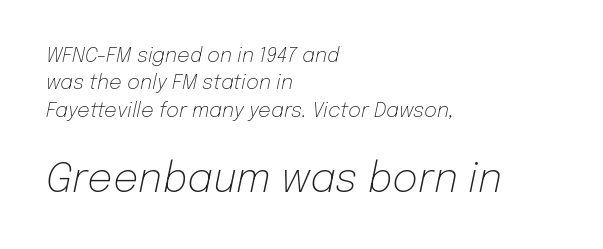
Q: Is the text bold? A: No.
Q: Is the text italic (slanted)? A: Yes, it leans right by about 12 degrees.
Q: Is the text underlined? A: No.
Q: How is the paragraph aligned? A: Left-aligned.
Q: Is the spacing between letters normal or unusually wide? A: Normal.
Q: Is the spacing between lines tight, normal or loose? A: Normal.
Q: Which block of text is set in a larger size, the first (top) or the second (bottom)? A: The second (bottom) one.
Q: Width (condensed, normal, or wide)? A: Normal.
Q: Stroke contrast? A: Low.
Q: x-height? A: Medium.
Q: Monospaced? A: No.
